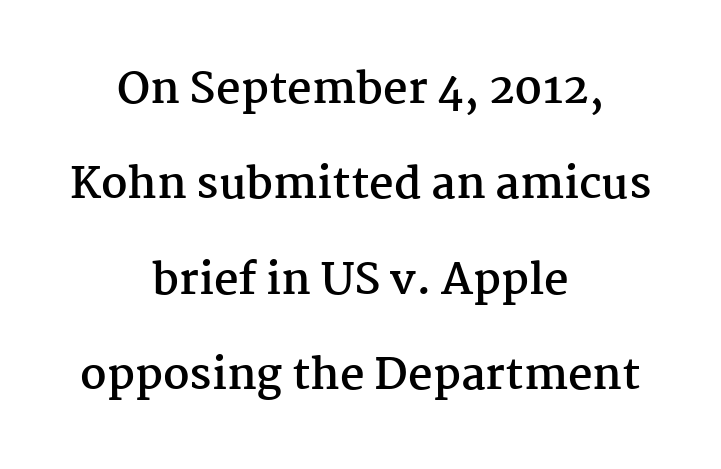
The image shows 43 px semibold serif type, upright; set centered, loose line spacing (2.22x), normal letter spacing, not underlined; medium stroke contrast and a medium x-height.
